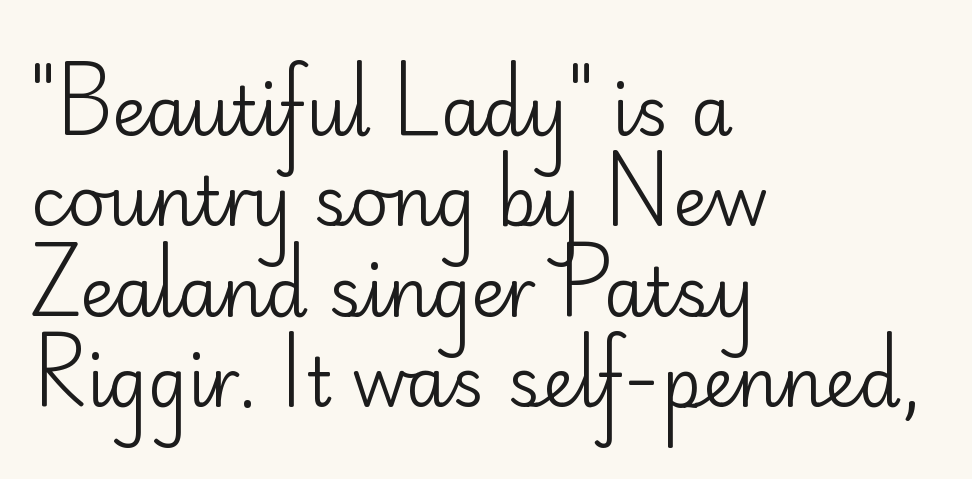
{"serif": "no", "italic": "no", "bold": "no", "weight": "regular", "width": "normal", "stroke_contrast": "low", "x_height": "small", "monospaced": "no", "underline": "no", "align": "left", "line_spacing": "normal", "line_spacing_ratio": 1.35, "letter_spacing": "normal", "letter_spacing_em": 0.0, "glyph_px": 67}
